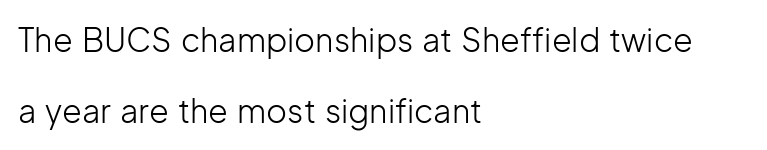
Q: Is the text bold? A: No.
Q: Is the text italic (slanted)? A: No, it is upright.
Q: Is the typeface a serif or a sans-serif typeface? A: Sans-serif.
Q: Is the text underlined? A: No.
Q: How is the paragraph aligned? A: Left-aligned.
Q: Is the spacing between letters normal or unusually wide? A: Normal.
Q: Is the spacing between lines tight, normal or loose? A: Loose.
Q: Width (condensed, normal, or wide)? A: Normal.
Q: Stroke contrast? A: Low.
Q: x-height? A: Medium.
Q: Monospaced? A: No.
